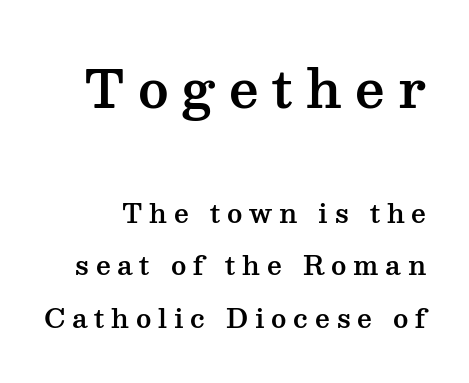
Nope, not italic — everything's standing straight. Loosely led — the rows are spread out. Students, note that the glyphs here are deliberately spaced far apart. Clear beneath every line of the passage. Typesetter's note — upper block bumped up in size, lower block left smaller. A typesetter would call this proportional, since set widths differ per character.
